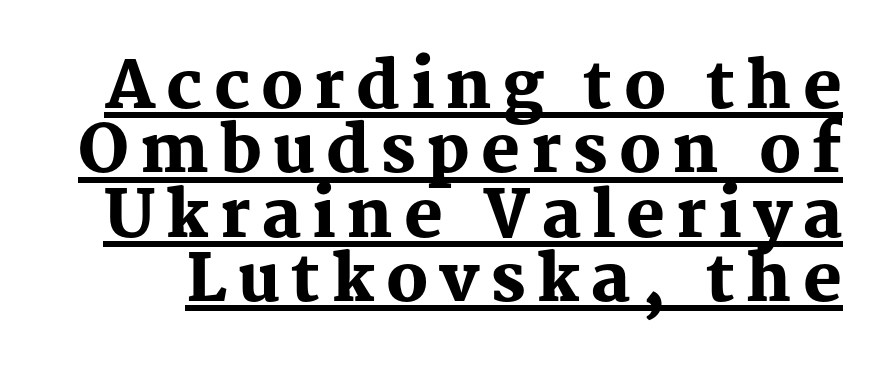
Heft: maximum for text — a bold. You can tell from the footed stems that serif type was used. The space between consecutive lines is stingy. Italic? Not at all — the glyphs are vertical.
